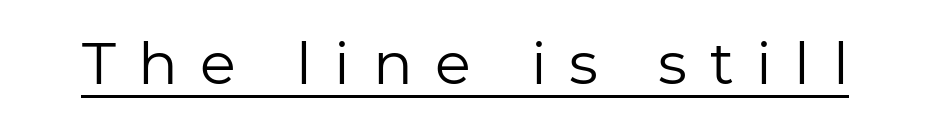
Is this a fixed-width face? No — the glyphs have proportional, varying widths. The strokes are not fattened; the text isn't bold. The rendering uses the underline text-decoration. Do the letters lean? They stand straight.
